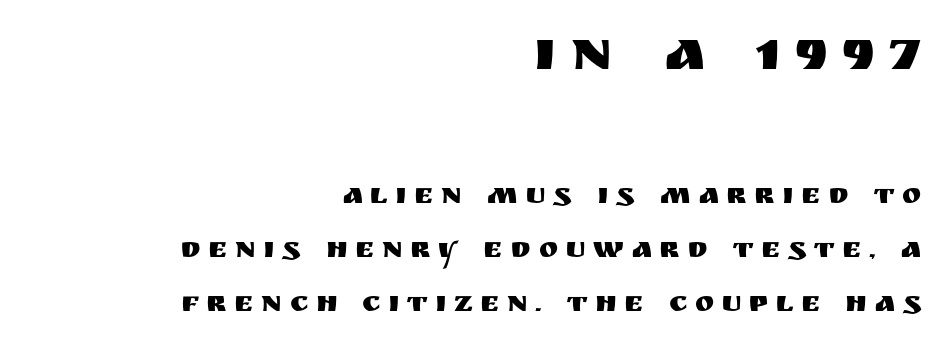
{"serif": "no", "italic": "no", "width": "normal", "stroke_contrast": "medium", "x_height": "large", "monospaced": "no", "underline": "no", "align": "right", "line_spacing_ratio": 1.86, "letter_spacing": "wide", "letter_spacing_em": 0.26, "larger_block": "first", "size_ratio": 2.0, "glyph_px": 58}
